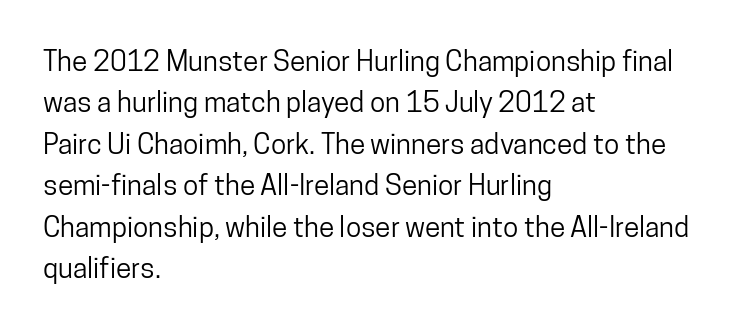
Q: Is the text italic (slanted)? A: No, it is upright.
Q: Is the typeface a serif or a sans-serif typeface? A: Sans-serif.
Q: Is the text underlined? A: No.
Q: How is the paragraph aligned? A: Left-aligned.
Q: Is the spacing between letters normal or unusually wide? A: Normal.
Q: Is the spacing between lines tight, normal or loose? A: Normal.
Q: Width (condensed, normal, or wide)? A: Condensed.
Q: Stroke contrast? A: Low.
Q: x-height? A: Medium.
Q: Monospaced? A: No.
